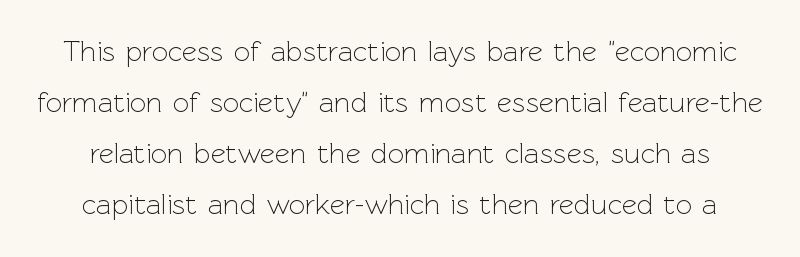
Looks like regular typesetting: each glyph gets only the width it needs. Caption: face not bold, strokes unweighted. This rendering leaves character spacing at its baseline value. Note: no serifs on the glyphs.
